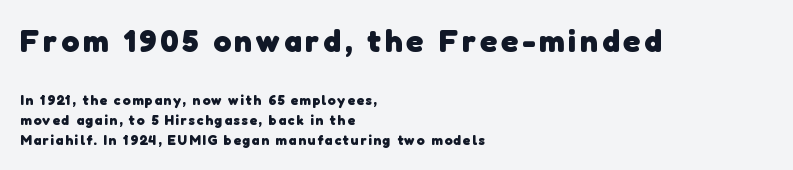
{"serif": "no", "bold": "yes", "weight": "heavy", "width": "normal", "stroke_contrast": "low", "x_height": "medium", "monospaced": "no", "underline": "no", "align": "left", "line_spacing": "normal", "line_spacing_ratio": 1.43, "larger_block": "first", "size_ratio": 2.29, "glyph_px": 32}
